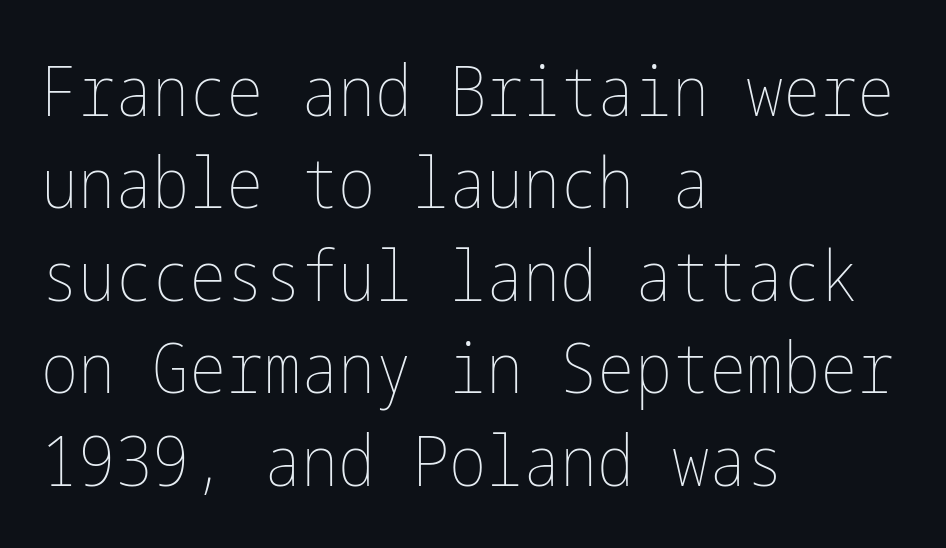
{"italic": "no", "bold": "no", "weight": "thin", "width": "condensed", "stroke_contrast": "low", "x_height": "medium", "underline": "no", "align": "left", "line_spacing": "normal", "line_spacing_ratio": 1.32, "letter_spacing": "normal", "letter_spacing_em": 0.0, "glyph_px": 70}
